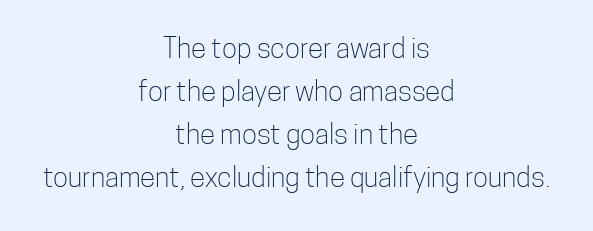
Q: Is the text bold? A: No.
Q: Is the text italic (slanted)? A: No, it is upright.
Q: Is the typeface a serif or a sans-serif typeface? A: Sans-serif.
Q: Is the text underlined? A: No.
Q: How is the paragraph aligned? A: Centered.
Q: Is the spacing between letters normal or unusually wide? A: Normal.
Q: Is the spacing between lines tight, normal or loose? A: Normal.
Q: Width (condensed, normal, or wide)? A: Condensed.
Q: Stroke contrast? A: Low.
Q: x-height? A: Medium.
Q: Monospaced? A: No.
